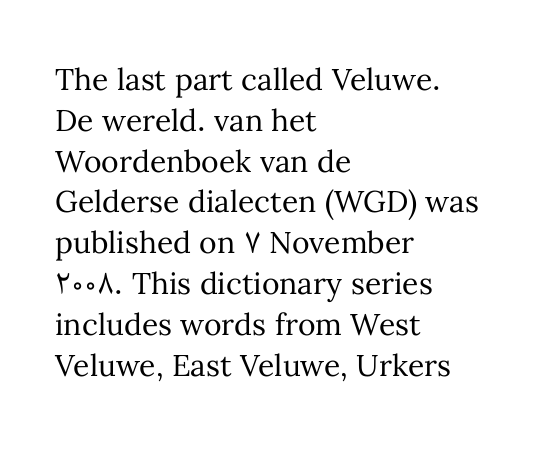
The passage shown is typed in a proportional face where columns would drift. These lines sit exactly where default settings would place them. Every stem runs plumb, perpendicular to the baseline. Type without underlining.
